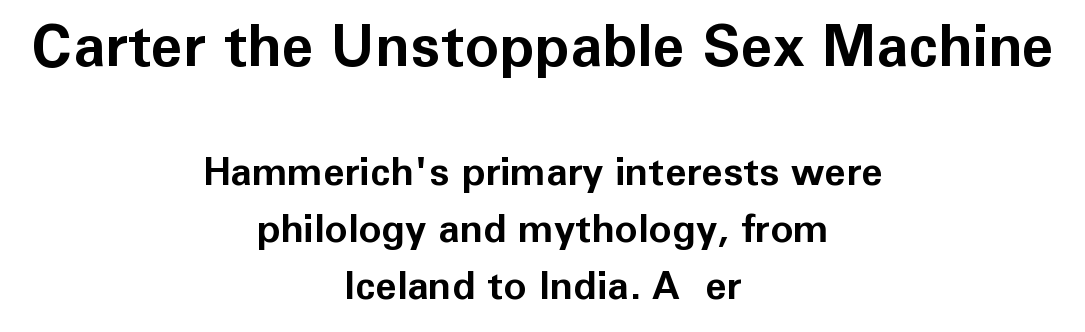
The rendering uses a bold face; every stroke is thick and dark. Rule under the text: the space is simply empty. This rendering employs a face without finishing strokes, i.e., a sans-serif. Does the copy run flush right? No — it is centered line by line. Designer's note — italics off, roman on.
